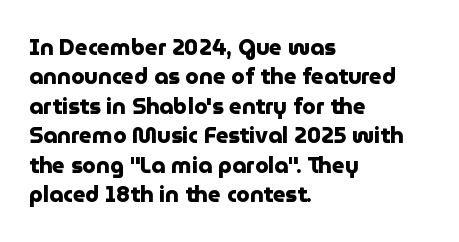
{"italic": "no", "bold": "yes", "underline": "no", "align": "left", "line_spacing": "normal", "line_spacing_ratio": 1.34, "letter_spacing": "normal", "letter_spacing_em": 0.0, "glyph_px": 22}
